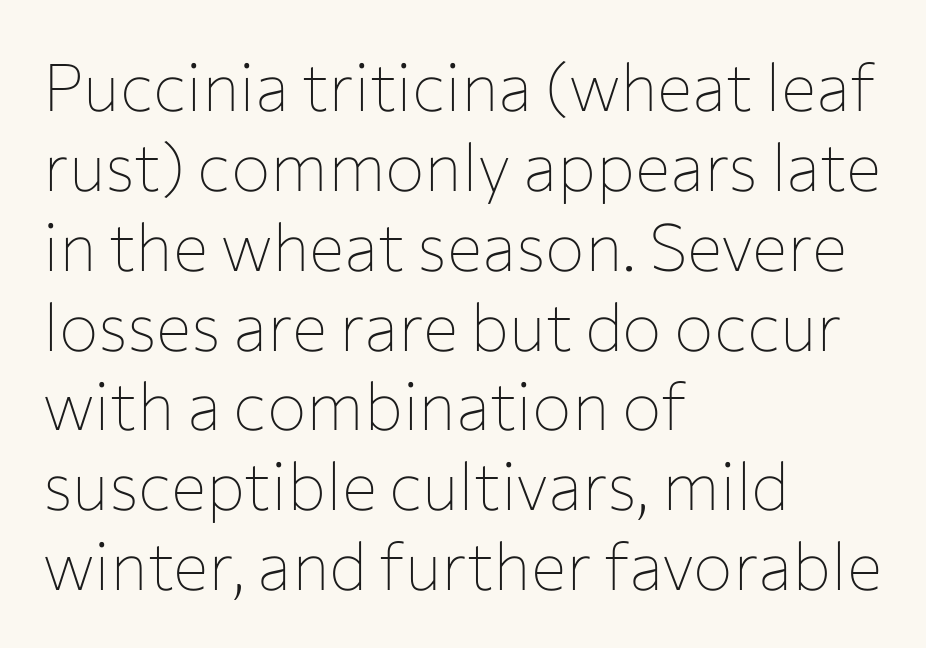
Q: Is the text bold? A: No.
Q: Is the text italic (slanted)? A: No, it is upright.
Q: Is the typeface a serif or a sans-serif typeface? A: Sans-serif.
Q: Is the text underlined? A: No.
Q: How is the paragraph aligned? A: Left-aligned.
Q: Is the spacing between letters normal or unusually wide? A: Normal.
Q: Width (condensed, normal, or wide)? A: Normal.
Q: Stroke contrast? A: Low.
Q: x-height? A: Medium.
Q: Monospaced? A: No.
